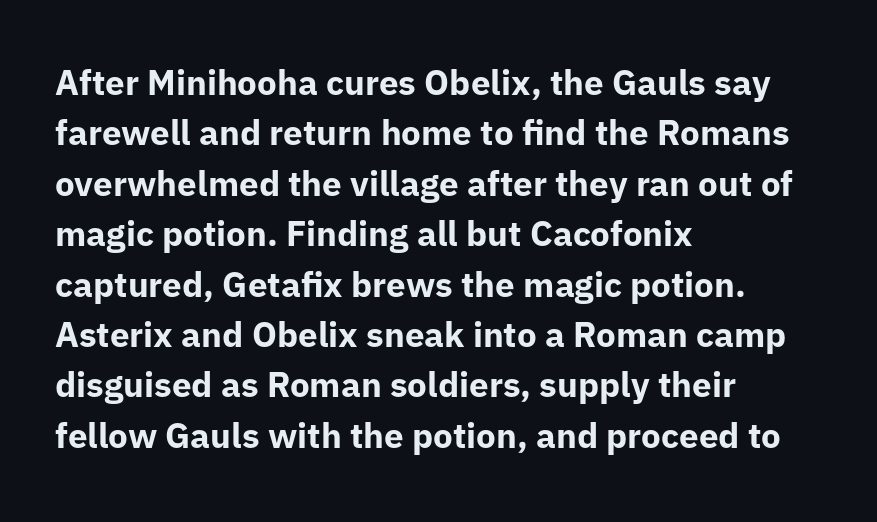
The image shows 35 px bold sans-serif type, upright; set left-aligned, normal line spacing (1.44x), normal letter spacing, not underlined; low stroke contrast and a medium x-height.
